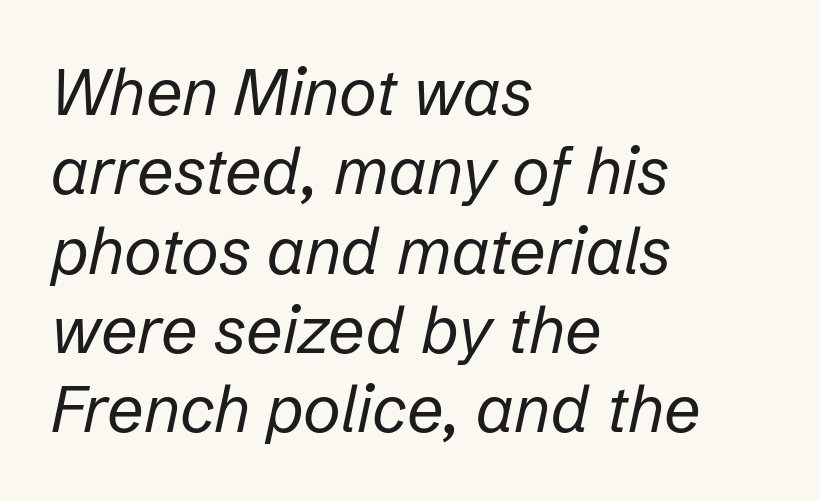
The rendering anchors every line to the left-hand side. The rendering applies a slant to the glyphs. Stems and bowls with no extra thickness — not bold. Between one letter and the next there's only the usual sliver of space.
